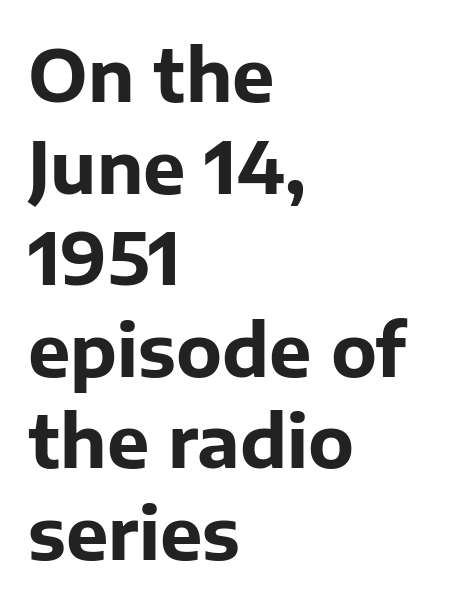
The image shows 71 px bold sans-serif type, upright; set left-aligned, normal line spacing (1.29x), normal letter spacing, not underlined; low stroke contrast and a medium x-height.
